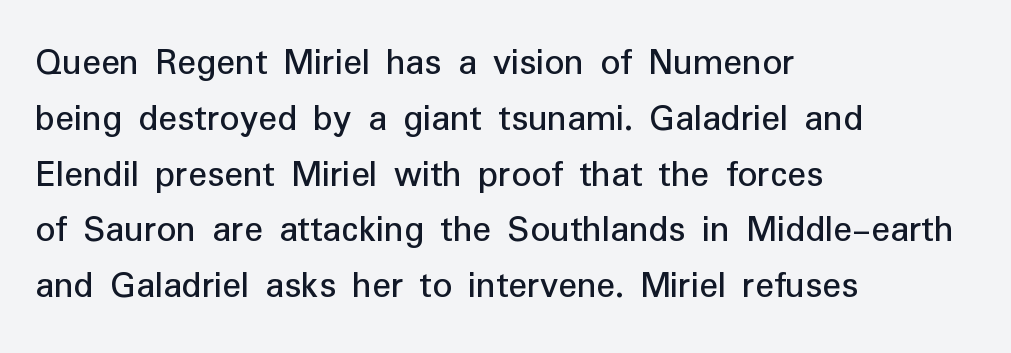
Q: Is the text italic (slanted)? A: No, it is upright.
Q: Is the typeface a serif or a sans-serif typeface? A: Sans-serif.
Q: Is the text underlined? A: No.
Q: How is the paragraph aligned? A: Left-aligned.
Q: Is the spacing between letters normal or unusually wide? A: Normal.
Q: Is the spacing between lines tight, normal or loose? A: Normal.
Q: Width (condensed, normal, or wide)? A: Normal.
Q: Stroke contrast? A: Low.
Q: x-height? A: Medium.
Q: Monospaced? A: No.
